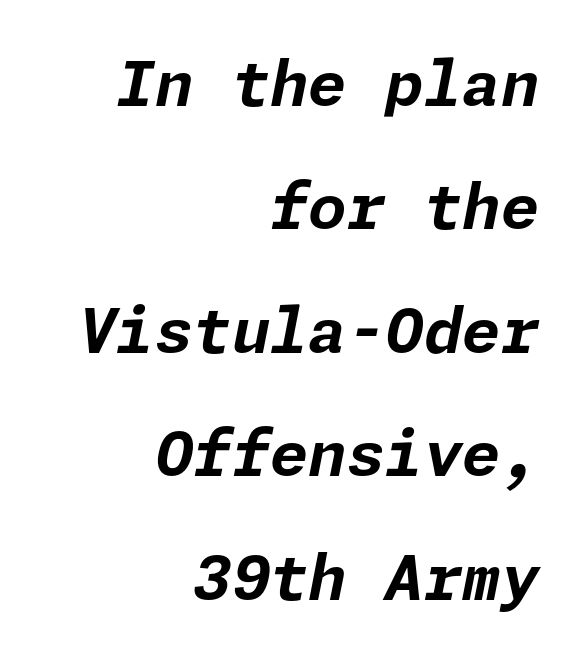
These lines were composed using italics. In terms of weight, the rendering is a true, heavy bold. This rendering leaves character spacing at its baseline value. A typesetter would call this leading open, well beyond the default. No word sits above an underline. Line endings align vertically; line beginnings do not.
